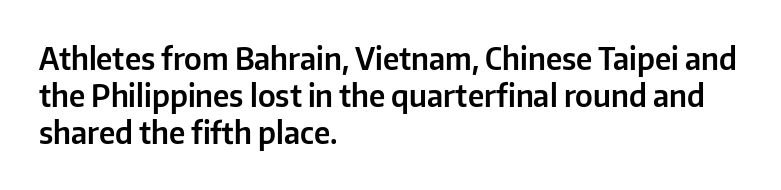
{"serif": "no", "italic": "no", "width": "normal", "stroke_contrast": "low", "x_height": "medium", "monospaced": "no", "underline": "no", "align": "left", "line_spacing_ratio": 1.23, "letter_spacing": "normal", "letter_spacing_em": 0.0, "glyph_px": 30}
